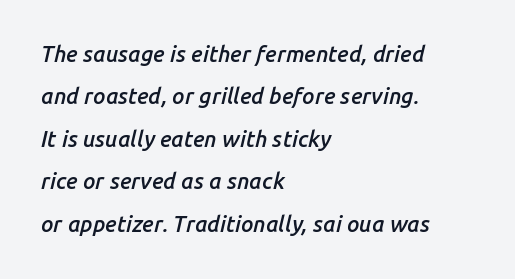
These lines are set flush left with a ragged right edge. Look at the stroke-to-counter ratio: somewhat heavy, a semibold. Decoration check: the copy has no underline. Airy leading.
